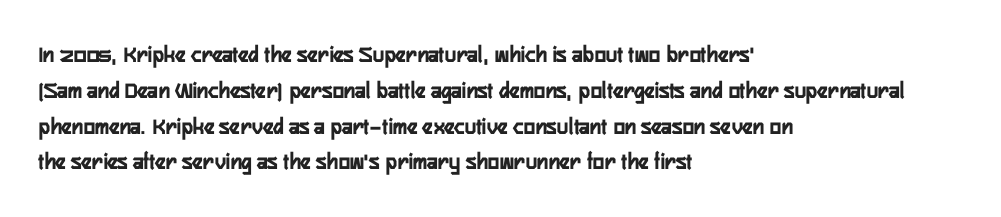
Q: Is the text bold? A: Yes.
Q: Is the text italic (slanted)? A: No, it is upright.
Q: Is the text underlined? A: No.
Q: How is the paragraph aligned? A: Left-aligned.
Q: Is the spacing between letters normal or unusually wide? A: Normal.
Q: Is the spacing between lines tight, normal or loose? A: Normal.
